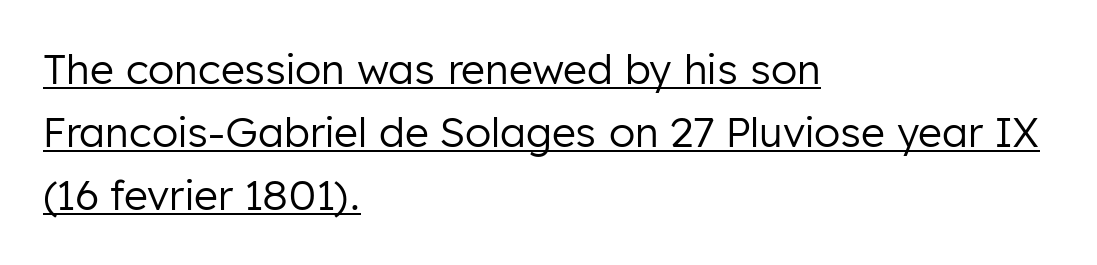
The image shows 41 px regular-weight sans-serif type, upright; set left-aligned, normal line spacing (1.54x), normal letter spacing, underlined; low stroke contrast and a medium x-height.
